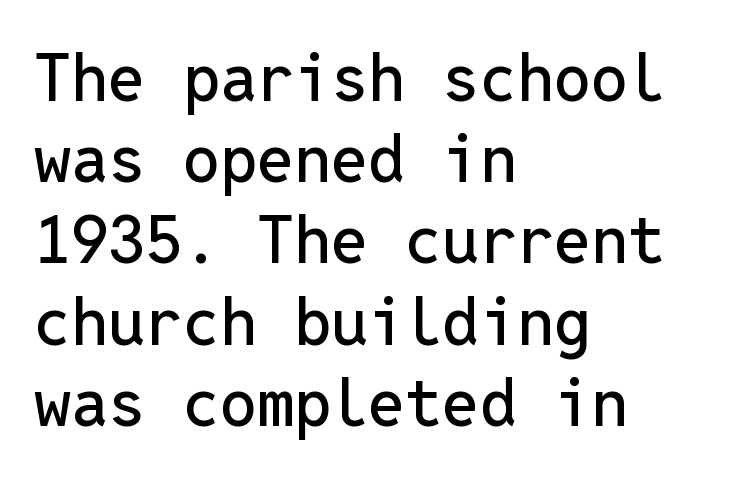
The compositor pushed each line to the left boundary. Unlike italic type, these characters show no tilt at all. Decoration check: the copy has no underline. The horizontal fit of the characters is conventional and even. Is this a fixed-width face? Yes — each glyph sits in an identical cell. The designer went with a sans here, leaving each stem footless.
